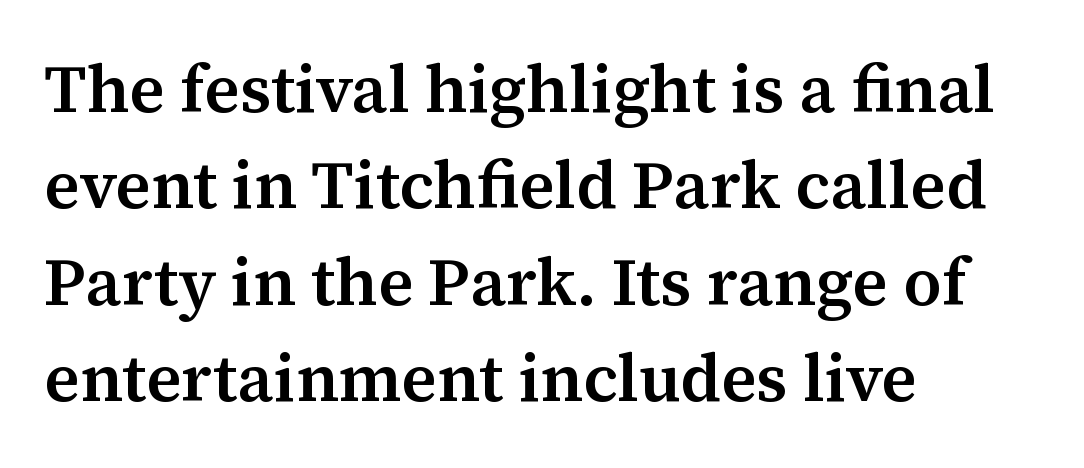
{"serif": "yes", "italic": "no", "bold": "semi", "weight": "semibold", "width": "normal", "stroke_contrast": "medium", "x_height": "medium", "monospaced": "no", "underline": "no", "align": "left", "line_spacing": "normal", "line_spacing_ratio": 1.44, "letter_spacing": "normal", "letter_spacing_em": 0.0, "glyph_px": 67}
